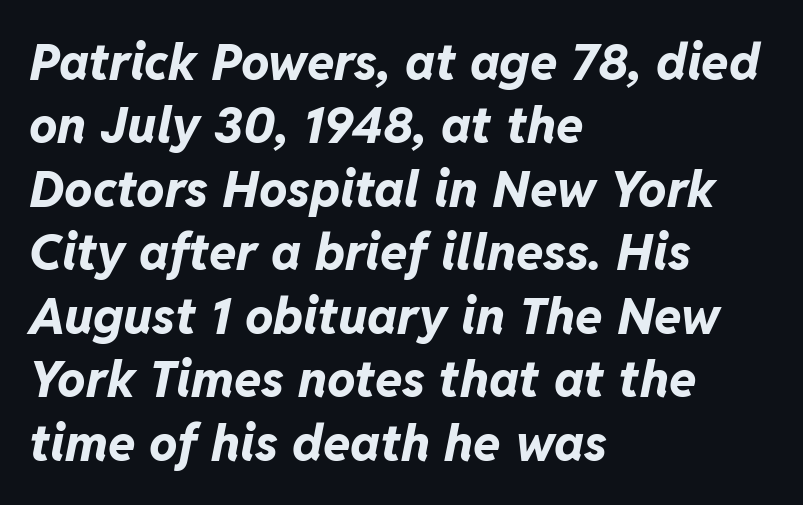
The image shows 50 px bold type, italic (leaning right); set left-aligned, normal line spacing (1.27x), normal letter spacing, not underlined; low stroke contrast and a medium x-height.
